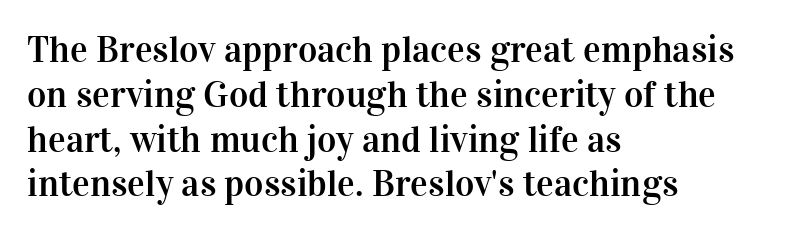
{"serif": "yes", "italic": "no", "width": "normal", "stroke_contrast": "high", "x_height": "medium", "monospaced": "no", "underline": "no", "align": "left", "line_spacing_ratio": 1.21, "letter_spacing": "normal", "letter_spacing_em": 0.0, "glyph_px": 37}
